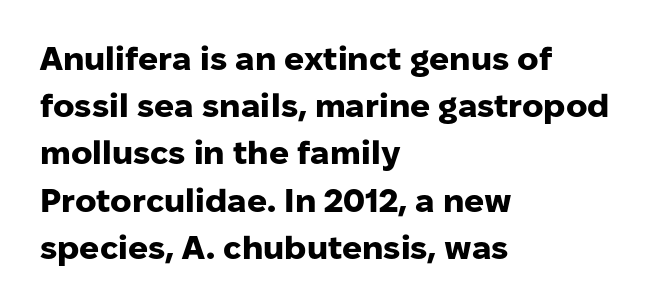
The image shows 33 px heavy sans-serif type, upright; set left-aligned, normal line spacing (1.43x), normal letter spacing, not underlined; low stroke contrast and a medium x-height.
